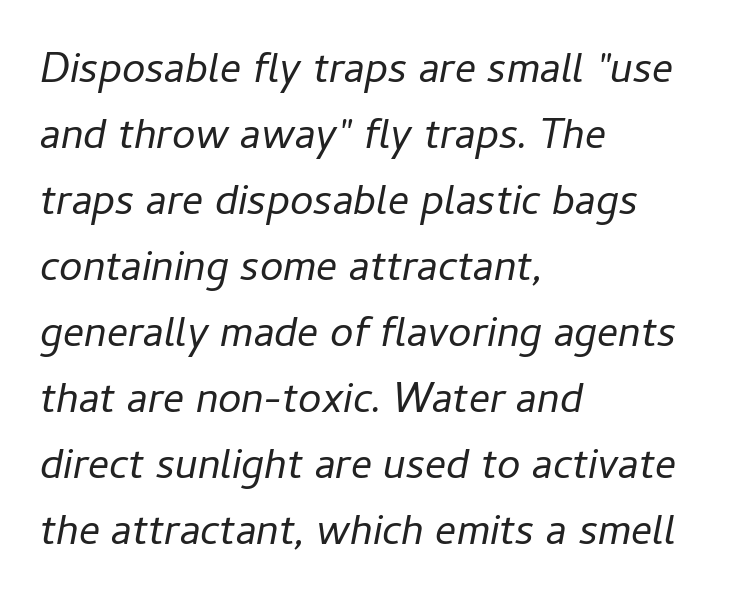
Q: Is the text bold? A: No.
Q: Is the text italic (slanted)? A: Yes, it leans right by about 11 degrees.
Q: Is the text underlined? A: No.
Q: How is the paragraph aligned? A: Left-aligned.
Q: Is the spacing between letters normal or unusually wide? A: Normal.
Q: Is the spacing between lines tight, normal or loose? A: Normal.
Q: Width (condensed, normal, or wide)? A: Normal.
Q: Stroke contrast? A: Low.
Q: x-height? A: Medium.
Q: Monospaced? A: No.
